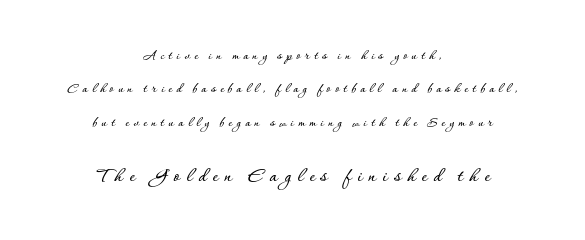
The image shows 21 px text type; set centered, loose line spacing (2.39x), unusually wide letter spacing (+0.3 em), not underlined; the second (bottom) block is 1.5x larger.
